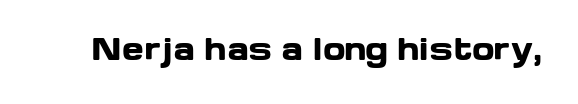
{"serif": "no", "italic": "no", "bold": "yes", "weight": "heavy", "width": "wide", "stroke_contrast": "low", "x_height": "medium", "monospaced": "no", "underline": "no", "letter_spacing": "normal", "letter_spacing_em": 0.0, "glyph_px": 29}
